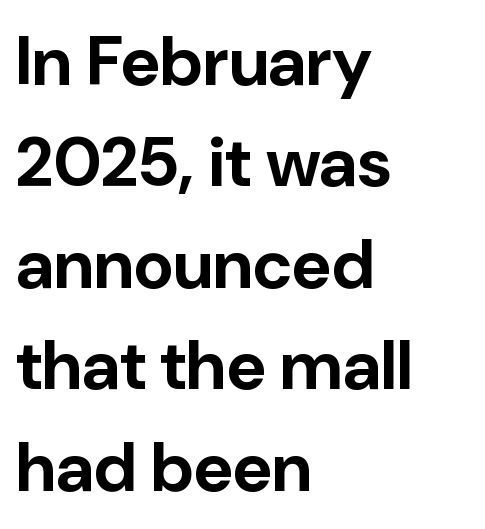
{"serif": "no", "italic": "no", "bold": "yes", "weight": "bold", "width": "normal", "stroke_contrast": "low", "x_height": "medium", "monospaced": "no", "underline": "no", "align": "left", "line_spacing": "normal", "line_spacing_ratio": 1.47, "letter_spacing": "normal", "letter_spacing_em": 0.0, "glyph_px": 69}
